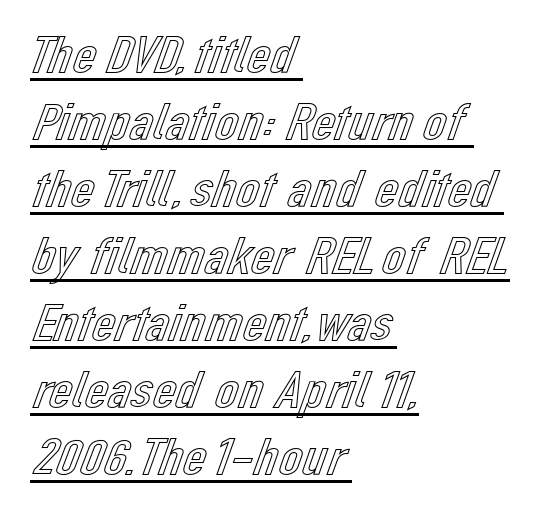
The image shows 52 px text type; set left-aligned, normal line spacing (1.29x), normal letter spacing, underlined; a medium x-height.
